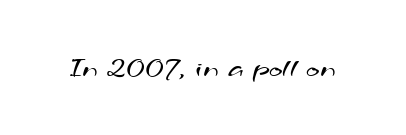
This sample uses plain, unmodified letter spacing. Think of a printed novel: that variable character pitch is what you see here. Ink coverage per letter is moderate at most. Serif or sans? Sans — the stroke terminals are bare. The gap between lines stays unmarked.
